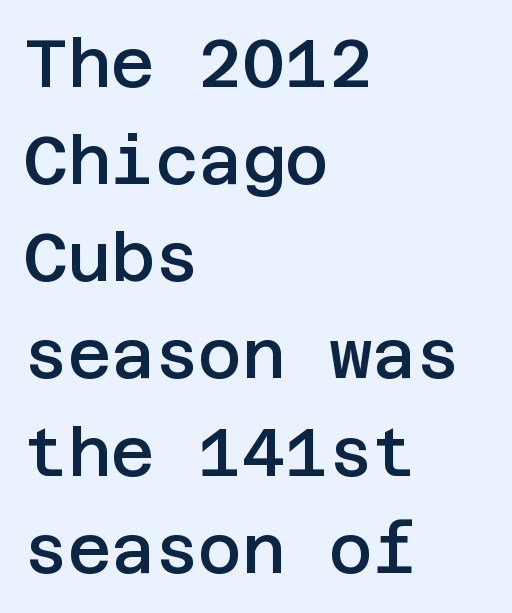
The image shows 67 px semibold sans-serif type, upright; set left-aligned, normal line spacing (1.45x), normal letter spacing, not underlined; low stroke contrast and a large x-height.
